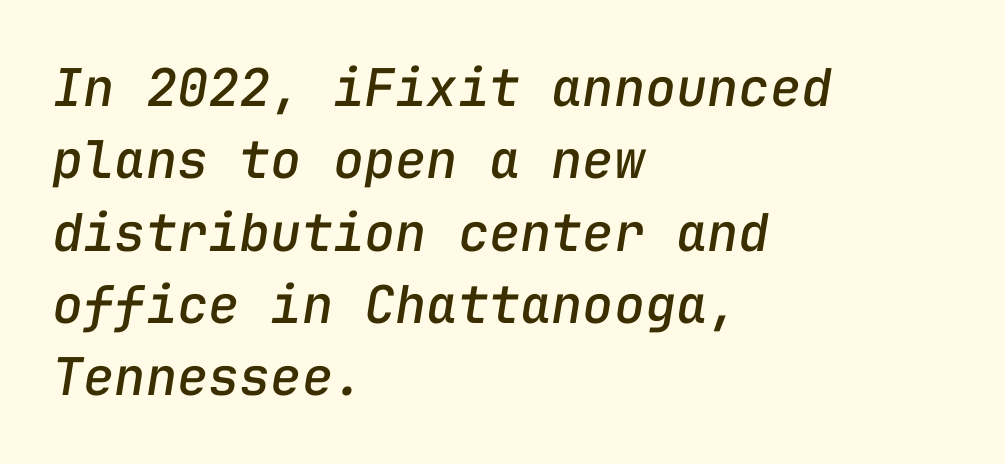
The image shows 52 px text type, italic (leaning right), monospaced; set left-aligned, normal line spacing (1.39x), normal letter spacing, not underlined; low stroke contrast and a medium x-height.
